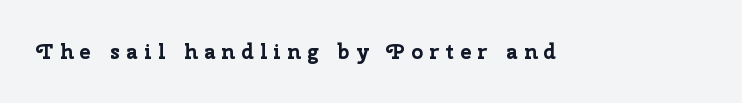
The image shows 21 px bold type, upright; set unusually wide letter spacing (+0.3 em), not underlined.
